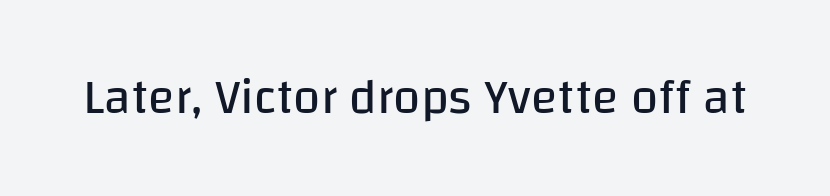
{"serif": "no", "italic": "no", "bold": "no", "weight": "regular", "width": "normal", "stroke_contrast": "low", "x_height": "large", "monospaced": "no", "underline": "no", "letter_spacing": "normal", "letter_spacing_em": 0.0, "glyph_px": 49}
